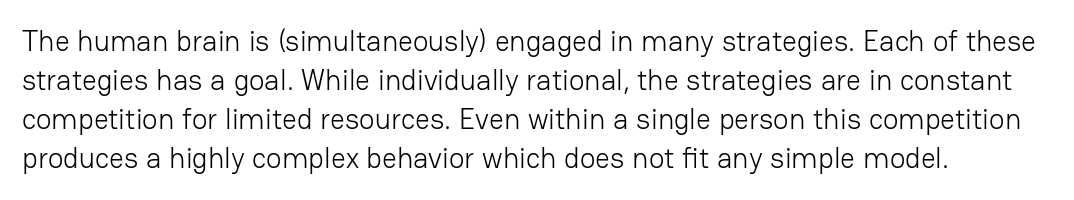
Q: Is the text bold? A: No.
Q: Is the text italic (slanted)? A: No, it is upright.
Q: Is the typeface a serif or a sans-serif typeface? A: Sans-serif.
Q: Is the text underlined? A: No.
Q: Is the spacing between letters normal or unusually wide? A: Normal.
Q: Is the spacing between lines tight, normal or loose? A: Normal.
Q: Width (condensed, normal, or wide)? A: Normal.
Q: Stroke contrast? A: Low.
Q: x-height? A: Medium.
Q: Monospaced? A: No.
